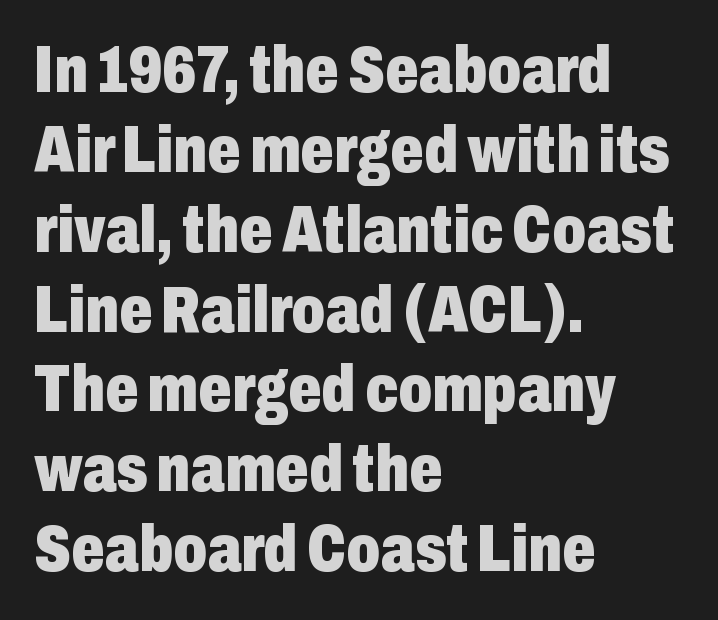
Look at the bottom of the vertical strokes: they stop flat, with no serifs. The specimen reads as upright at a glance. The face used here is rendered with its standard letterfit. Quick note: underline off. One-word summary of the alignment: left. Is the type bold? Yes — the strokes are clearly thick and heavy.
